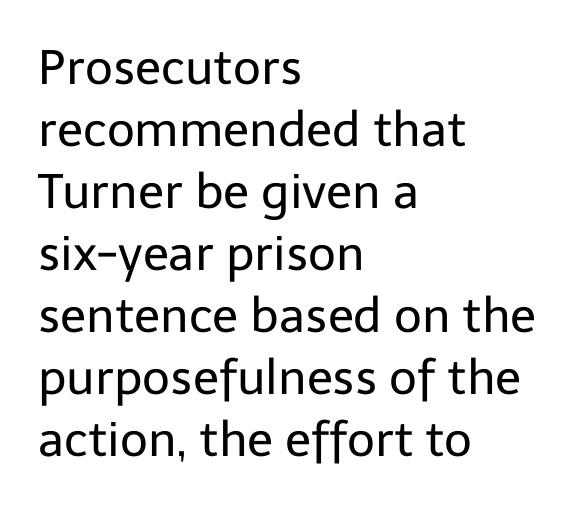
{"serif": "no", "italic": "no", "bold": "no", "weight": "regular", "width": "normal", "stroke_contrast": "low", "x_height": "medium", "monospaced": "no", "underline": "no", "align": "left", "line_spacing": "normal", "line_spacing_ratio": 1.29, "letter_spacing": "normal", "letter_spacing_em": 0.0, "glyph_px": 48}
